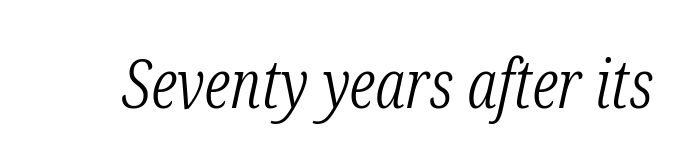
The image shows 68 px light, condensed serif type, italic (leaning right); set normal letter spacing, not underlined; low stroke contrast and a medium x-height.
